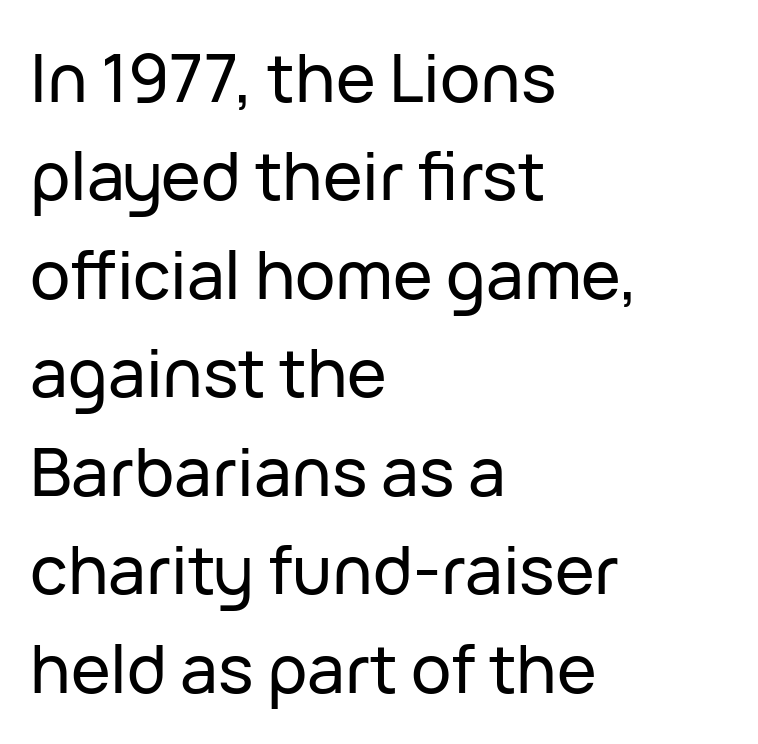
{"serif": "no", "italic": "no", "width": "normal", "stroke_contrast": "low", "x_height": "medium", "monospaced": "no", "underline": "no", "align": "left", "line_spacing": "normal", "line_spacing_ratio": 1.47, "letter_spacing": "normal", "letter_spacing_em": 0.0, "glyph_px": 67}
